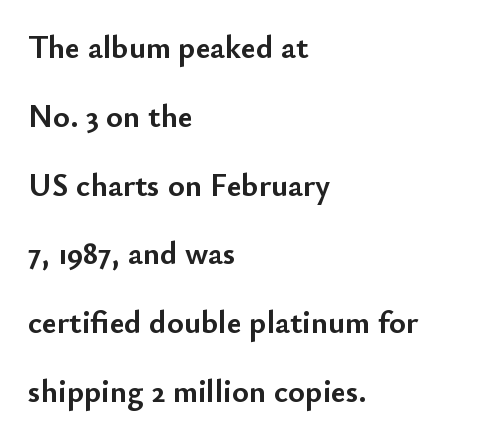
The image shows 32 px semibold sans-serif type, upright; set left-aligned, loose line spacing (2.15x), normal letter spacing, not underlined; low stroke contrast and a small x-height.
